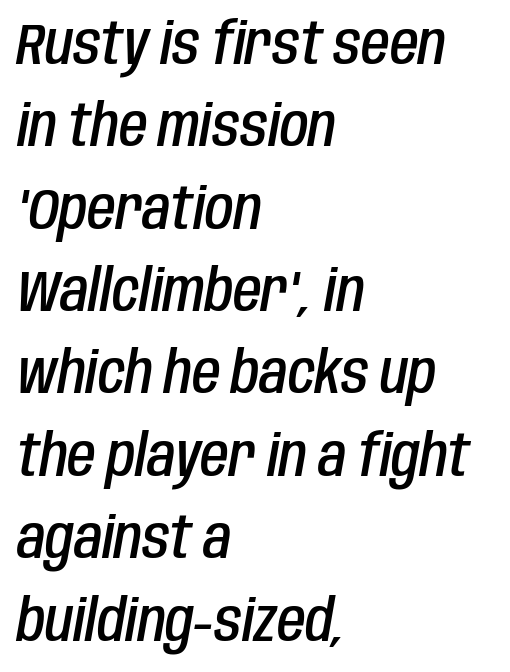
The image shows 58 px semibold, condensed type, italic (leaning right); set left-aligned, normal line spacing (1.42x), normal letter spacing, not underlined; low stroke contrast and a large x-height.
